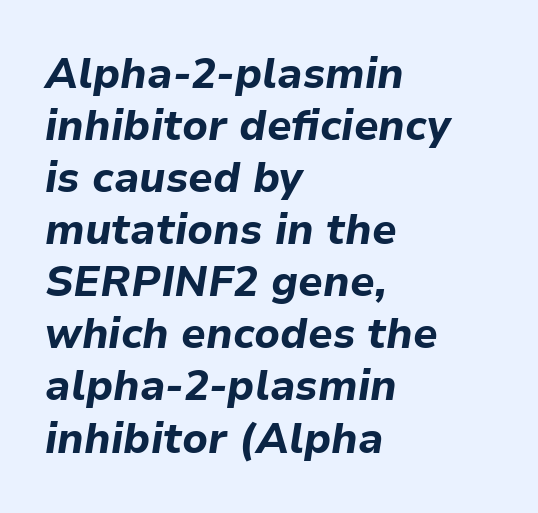
Note the varied advance widths — an 'i' is clearly narrower than an 'm'. Words float on clear page, feet unadorned. If you drew a ruler down the left edge, every line would touch it. Pretty heavy lettering here — definitely bold. These lines were composed using italics. Does extra space separate the letters? No, they use regular spacing.
